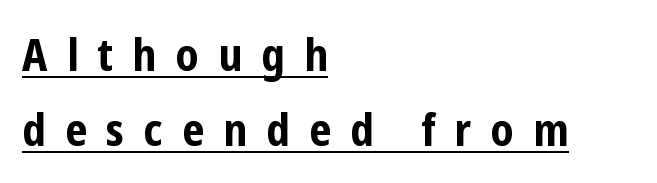
Q: Is the text bold? A: Yes.
Q: Is the text italic (slanted)? A: No, it is upright.
Q: Is the typeface a serif or a sans-serif typeface? A: Sans-serif.
Q: Is the text underlined? A: Yes.
Q: How is the paragraph aligned? A: Left-aligned.
Q: Is the spacing between letters normal or unusually wide? A: Unusually wide.
Q: Is the spacing between lines tight, normal or loose? A: Normal.
Q: Width (condensed, normal, or wide)? A: Condensed.
Q: Stroke contrast? A: Low.
Q: x-height? A: Medium.
Q: Monospaced? A: No.
